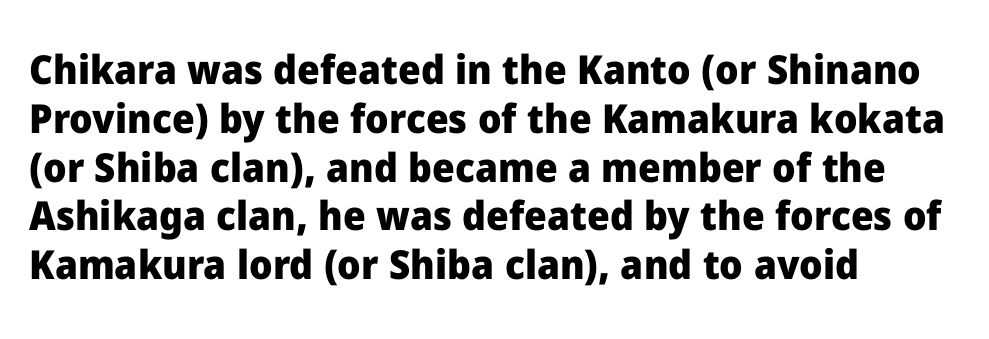
{"serif": "no", "italic": "no", "bold": "yes", "weight": "heavy", "width": "normal", "stroke_contrast": "low", "x_height": "medium", "monospaced": "no", "underline": "no", "align": "left", "line_spacing_ratio": 1.22, "letter_spacing": "normal", "letter_spacing_em": 0.0, "glyph_px": 40}
